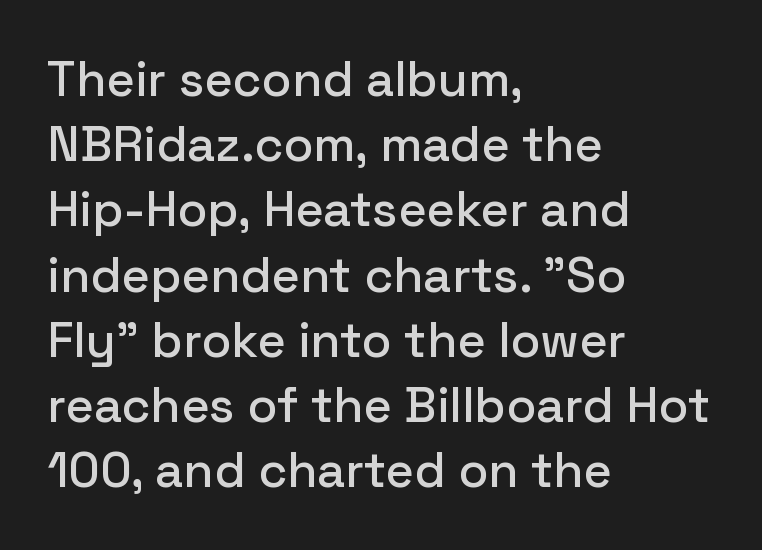
The image shows 49 px sans-serif type, upright; set left-aligned, normal line spacing (1.33x), normal letter spacing, not underlined; low stroke contrast and a medium x-height.
